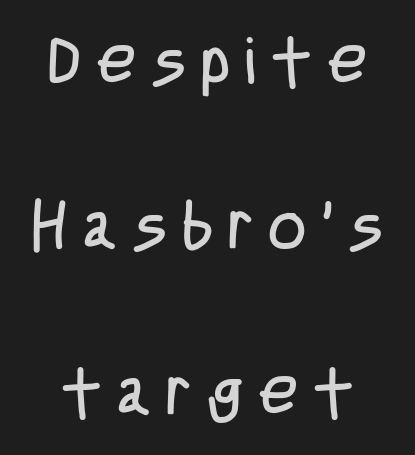
{"serif": "no", "italic": "no", "bold": "no", "weight": "regular", "width": "condensed", "stroke_contrast": "low", "x_height": "large", "monospaced": "no", "underline": "no", "line_spacing": "loose", "line_spacing_ratio": 2.47, "letter_spacing": "wide", "letter_spacing_em": 0.23, "glyph_px": 67}
